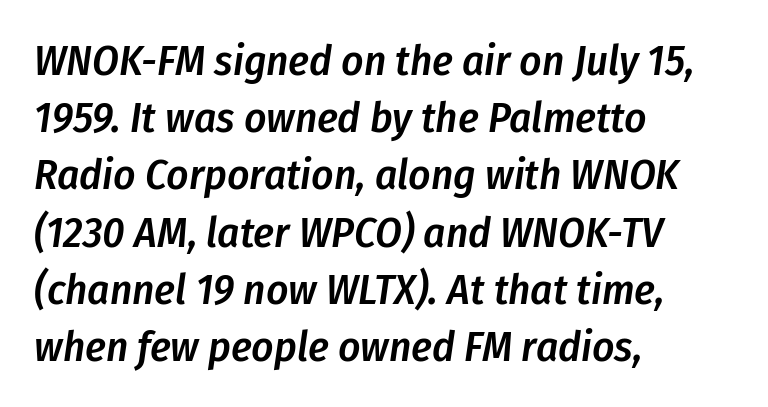
Q: Is the text bold? A: Semi-bold.
Q: Is the text italic (slanted)? A: Yes, it leans right by about 8 degrees.
Q: Is the text underlined? A: No.
Q: How is the paragraph aligned? A: Left-aligned.
Q: Is the spacing between letters normal or unusually wide? A: Normal.
Q: Is the spacing between lines tight, normal or loose? A: Normal.
Q: Width (condensed, normal, or wide)? A: Condensed.
Q: Stroke contrast? A: Low.
Q: x-height? A: Medium.
Q: Monospaced? A: No.
